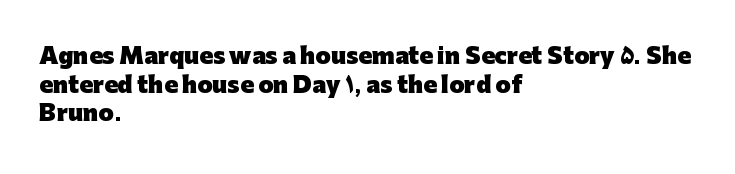
Q: Is the text bold? A: Yes.
Q: Is the text italic (slanted)? A: No, it is upright.
Q: Is the text underlined? A: No.
Q: How is the paragraph aligned? A: Left-aligned.
Q: Is the spacing between letters normal or unusually wide? A: Normal.
Q: Is the spacing between lines tight, normal or loose? A: Normal.
